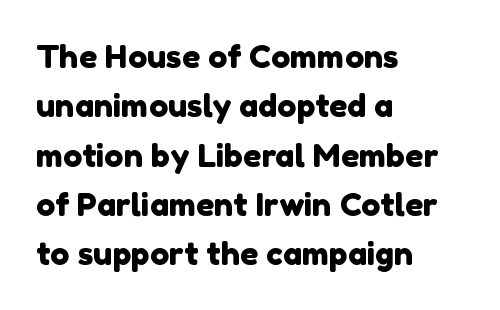
A typesetter would call this proportional, since set widths differ per character. In terms of letterspacing, this is plain default setting. Every row of glyphs begins at an identical x-position on the left. Rule under the text: the space is simply empty. This sample uses a sans-serif face.
